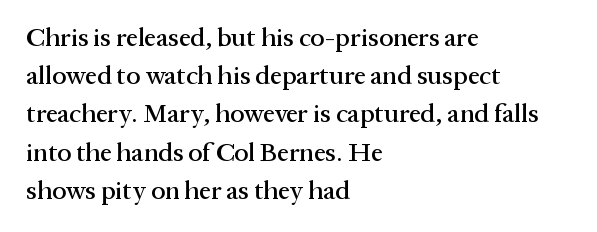
The image shows 26 px text type, upright; set left-aligned, normal line spacing (1.47x), normal letter spacing, not underlined.
